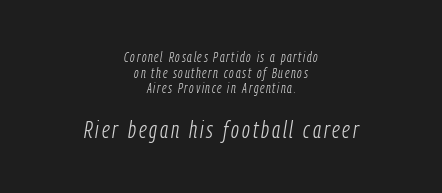
Where is the straight margin? There isn't one; the lines are centered. Weight: regular or lighter. Note: smaller setting up top, larger setting below. Quick note: italic. Anything drawn beneath the words? Only blank space.
